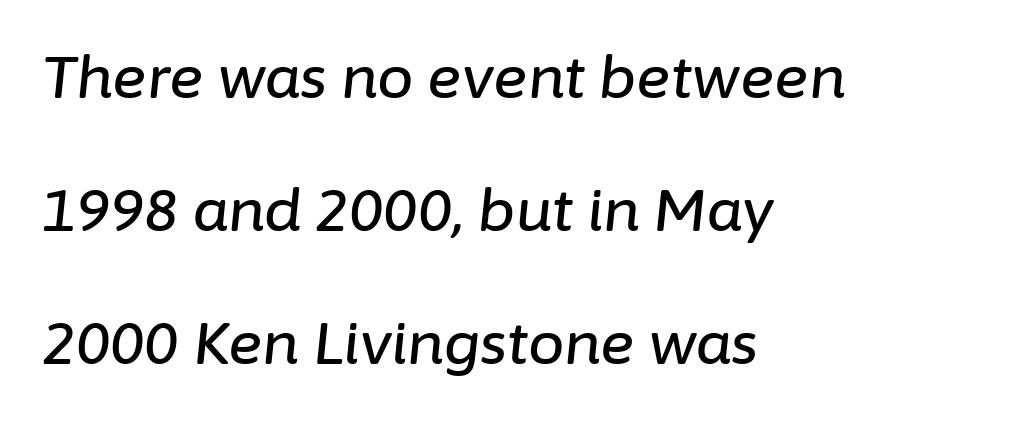
{"italic": "yes", "lean": "right", "slant_degrees": 6, "width": "normal", "stroke_contrast": "low", "x_height": "medium", "monospaced": "no", "underline": "no", "align": "left", "line_spacing": "loose", "line_spacing_ratio": 2.29, "letter_spacing": "normal", "letter_spacing_em": 0.0, "glyph_px": 58}
